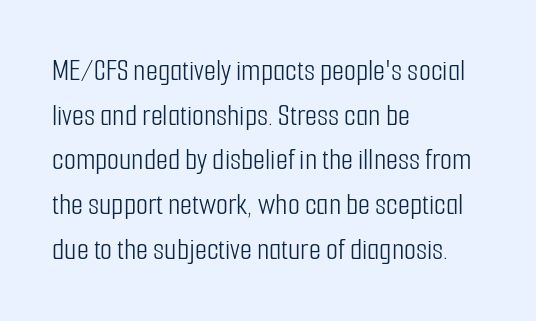
Q: Is the text bold? A: No.
Q: Is the text italic (slanted)? A: No, it is upright.
Q: Is the typeface a serif or a sans-serif typeface? A: Sans-serif.
Q: Is the text underlined? A: No.
Q: How is the paragraph aligned? A: Left-aligned.
Q: Is the spacing between letters normal or unusually wide? A: Normal.
Q: Is the spacing between lines tight, normal or loose? A: Normal.
Q: Width (condensed, normal, or wide)? A: Condensed.
Q: Stroke contrast? A: Low.
Q: x-height? A: Medium.
Q: Monospaced? A: No.
